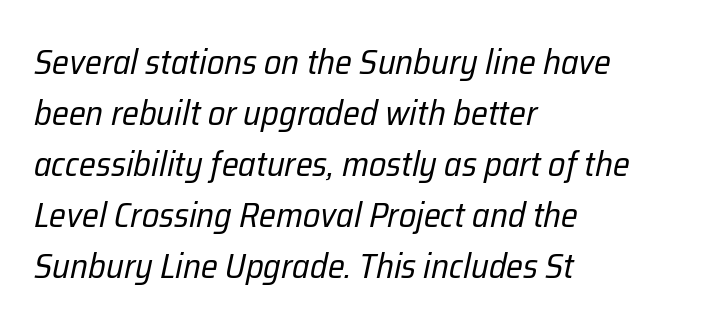
The image shows 35 px regular-weight, condensed type, italic (leaning right); set left-aligned, normal line spacing (1.46x), normal letter spacing, not underlined; low stroke contrast and a medium x-height.
